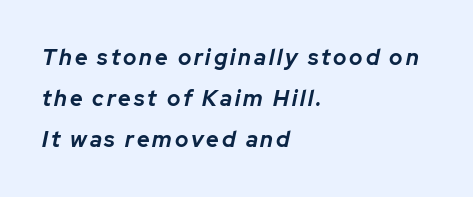
{"italic": "yes", "lean": "right", "slant_degrees": 12, "bold": "yes", "underline": "no", "align": "left", "line_spacing_ratio": 1.87, "glyph_px": 22}
